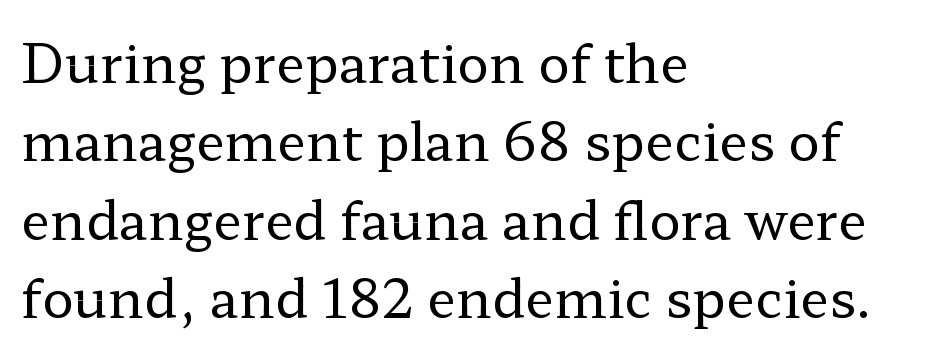
Words float on clear page, feet unadorned. It's the straight-up-and-down kind of type. Think of a printed novel: that variable character pitch is what you see here. No extra tracking has been applied to these lines. The space between consecutive lines is moderate.
